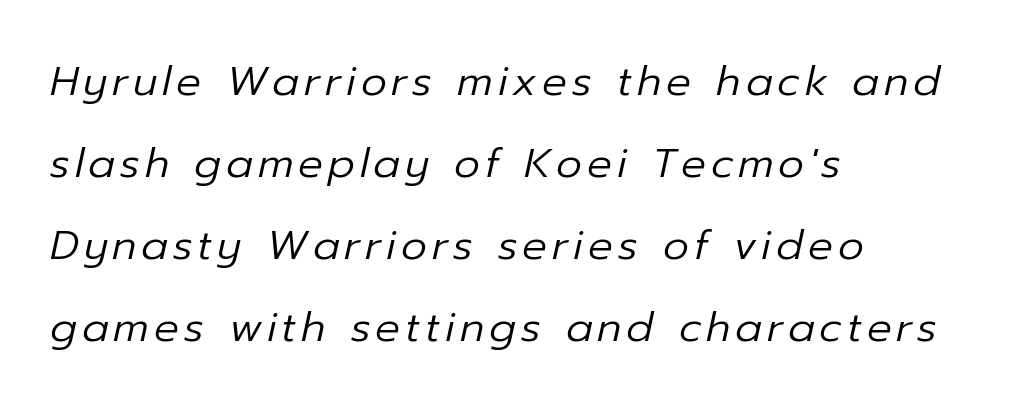
{"italic": "yes", "lean": "right", "slant_degrees": 12, "bold": "no", "weight": "regular", "width": "normal", "stroke_contrast": "low", "x_height": "medium", "monospaced": "no", "underline": "no", "align": "left", "line_spacing": "loose", "line_spacing_ratio": 2.0, "glyph_px": 41}
